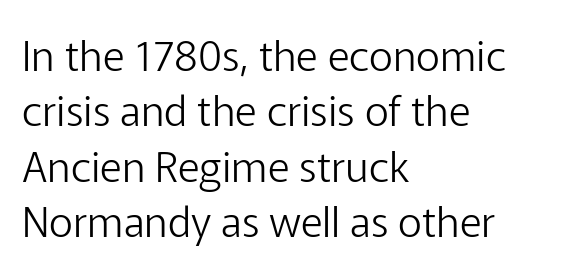
Q: Is the text bold? A: No.
Q: Is the text italic (slanted)? A: No, it is upright.
Q: Is the typeface a serif or a sans-serif typeface? A: Sans-serif.
Q: Is the text underlined? A: No.
Q: How is the paragraph aligned? A: Left-aligned.
Q: Is the spacing between letters normal or unusually wide? A: Normal.
Q: Is the spacing between lines tight, normal or loose? A: Normal.
Q: Width (condensed, normal, or wide)? A: Normal.
Q: Stroke contrast? A: Low.
Q: x-height? A: Medium.
Q: Monospaced? A: No.
